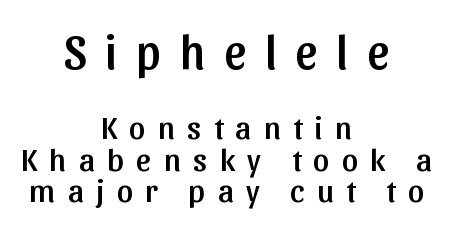
{"serif": "no", "italic": "no", "width": "normal", "stroke_contrast": "low", "x_height": "medium", "monospaced": "no", "underline": "no", "align": "center", "line_spacing": "tight", "line_spacing_ratio": 0.99, "letter_spacing": "wide", "letter_spacing_em": 0.39, "larger_block": "first", "size_ratio": 1.5, "glyph_px": 48}
